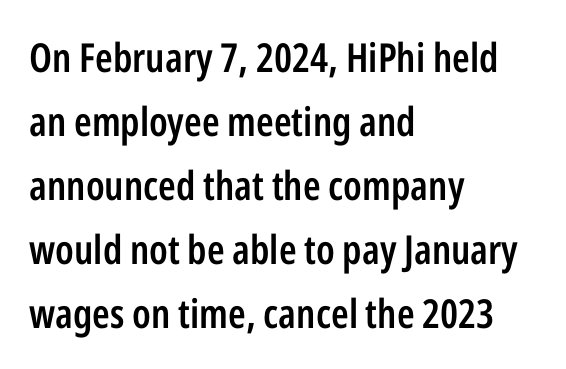
{"serif": "no", "italic": "no", "bold": "semi", "weight": "semibold", "width": "condensed", "stroke_contrast": "low", "x_height": "medium", "monospaced": "no", "underline": "no", "align": "left", "line_spacing": "normal", "line_spacing_ratio": 1.6, "letter_spacing": "normal", "letter_spacing_em": 0.0, "glyph_px": 40}
